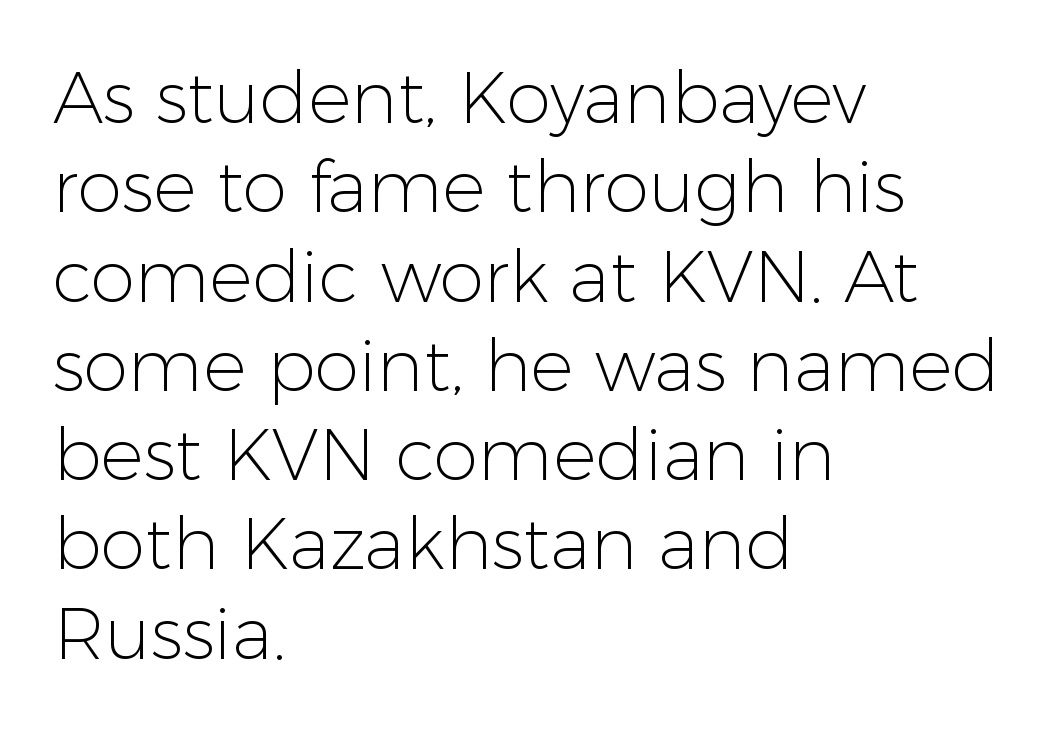
The image shows 72 px light sans-serif type, upright; set left-aligned, line spacing 1.24x, normal letter spacing, not underlined; low stroke contrast and a medium x-height.
